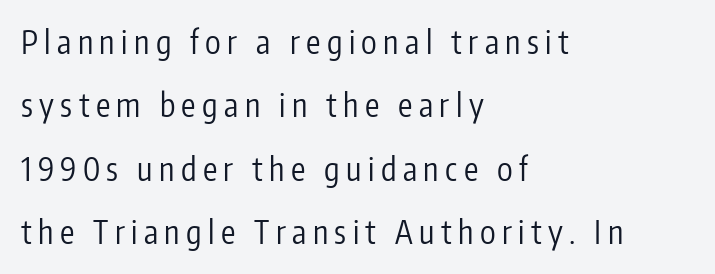
Q: Is the text bold? A: No.
Q: Is the text italic (slanted)? A: No, it is upright.
Q: Is the typeface a serif or a sans-serif typeface? A: Sans-serif.
Q: Is the text underlined? A: No.
Q: How is the paragraph aligned? A: Left-aligned.
Q: Is the spacing between letters normal or unusually wide? A: Unusually wide.
Q: Is the spacing between lines tight, normal or loose? A: Loose.
Q: Width (condensed, normal, or wide)? A: Condensed.
Q: Stroke contrast? A: Low.
Q: x-height? A: Medium.
Q: Monospaced? A: No.
